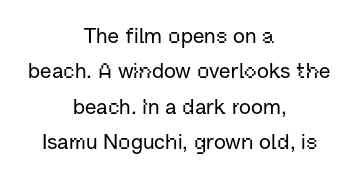
Q: Is the text italic (slanted)? A: No, it is upright.
Q: Is the text underlined? A: No.
Q: How is the paragraph aligned? A: Centered.
Q: Is the spacing between letters normal or unusually wide? A: Normal.
Q: Is the spacing between lines tight, normal or loose? A: Normal.
